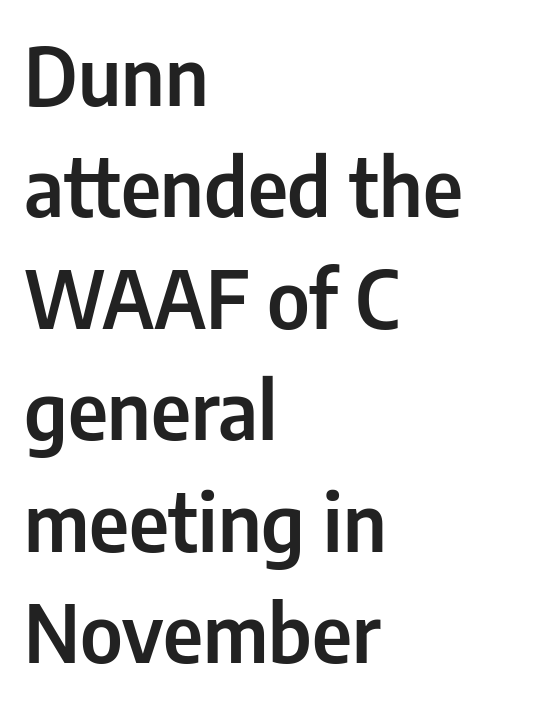
The image shows 79 px condensed sans-serif type, upright; set left-aligned, normal line spacing (1.41x), normal letter spacing, not underlined; low stroke contrast and a medium x-height.
